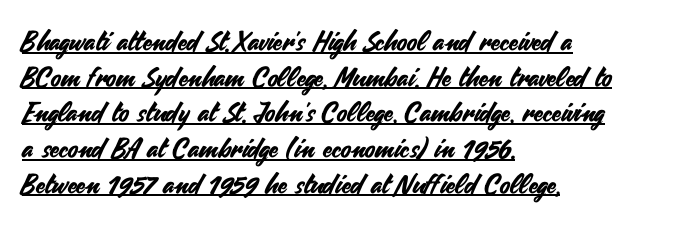
Q: Is the text italic (slanted)? A: Yes.
Q: Is the text underlined? A: Yes.
Q: How is the paragraph aligned? A: Left-aligned.
Q: Is the spacing between letters normal or unusually wide? A: Normal.
Q: Is the spacing between lines tight, normal or loose? A: Normal.
